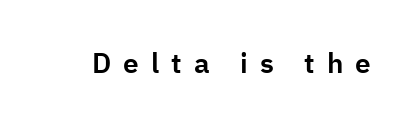
Nothing sits at the stroke ends, so this counts as sans-serif. Glyph-to-glyph distance is far greater than everyday printed text. A clean baseline with only descenders dipping below it. This sample has the flowing, uneven cadence of proportional lettering.
